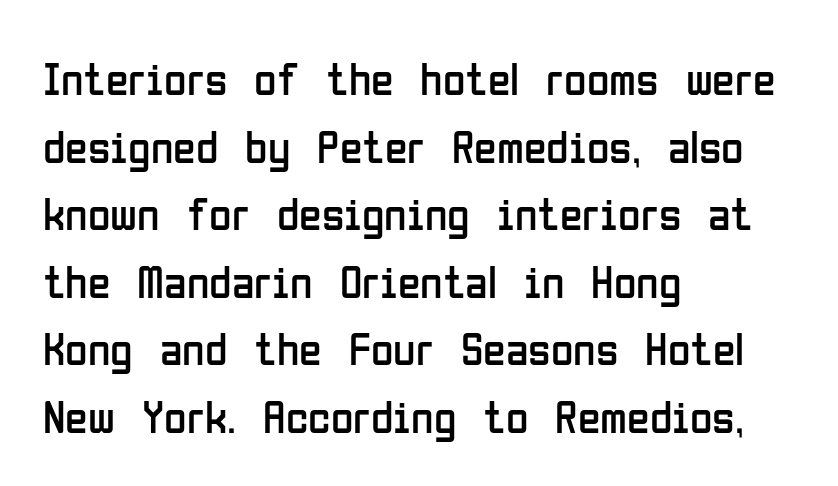
Each stroke keeps to a modest, everyday thickness or less. The string is rendered with underlining switched off. The face used here is proportionally spaced, like ordinary book or web type. Line beginnings align vertically; line endings do not.
